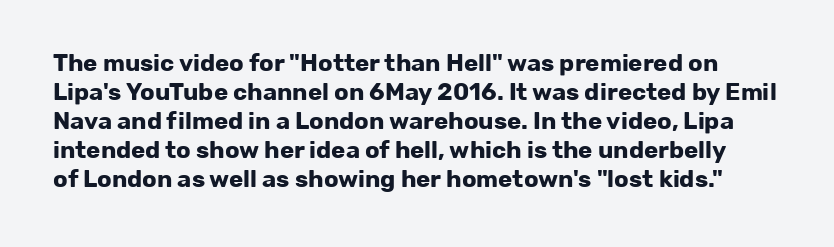
The image shows 24 px bold type, upright; set line spacing 1.21x, normal letter spacing, not underlined.
